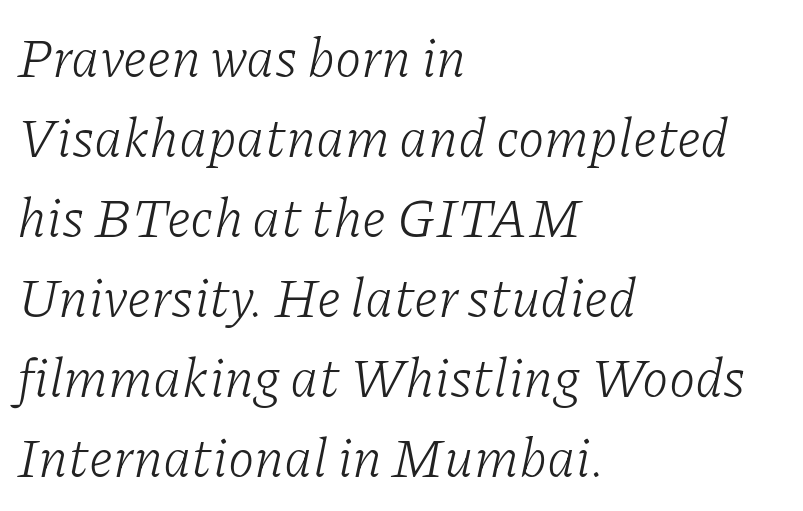
How would I describe the line gaps? Plain and ordinary. This rendering features lettering with no underline. Notice how the passage keeps a crisp vertical edge on the left only. Proportional: the letters do not fall into vertical columns. Does extra space separate the letters? No, they use regular spacing. The typeface has the unassuming heft of standard copy or less.
